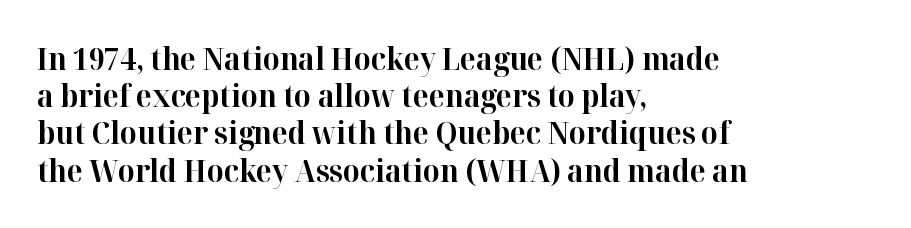
The image shows 30 px bold serif type, upright; set left-aligned, line spacing 1.24x, normal letter spacing, not underlined; high stroke contrast and a medium x-height.
